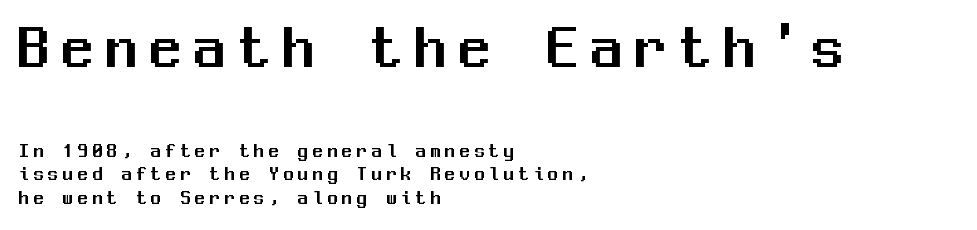
{"serif": "no", "italic": "no", "width": "normal", "stroke_contrast": "medium", "x_height": "medium", "monospaced": "yes", "underline": "no", "align": "left", "line_spacing": "tight", "line_spacing_ratio": 1.13, "letter_spacing": "wide", "letter_spacing_em": 0.2, "larger_block": "first", "size_ratio": 3.0, "glyph_px": 63}
